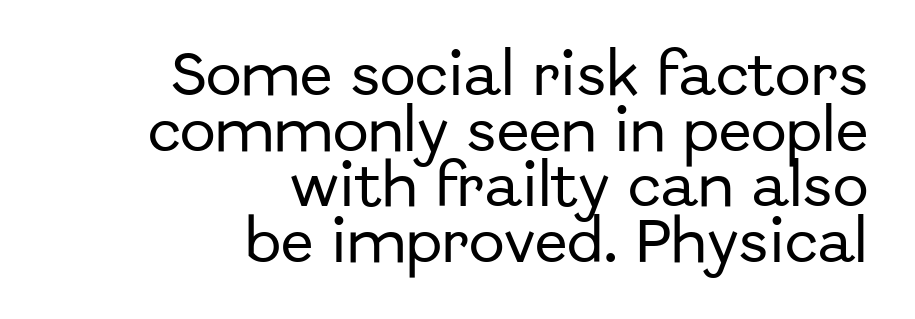
How are the letters spaced? Ordinarily, with no added tracking. The passage shown is typed in a proportional face where columns would drift. This is the regular roman posture of the typeface. The characters display no serif detailing; their extremities are plain.
